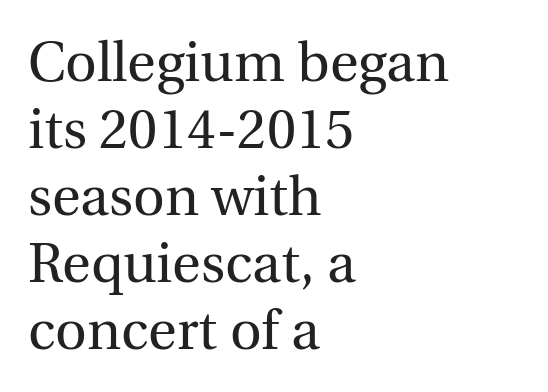
Q: Is the text bold? A: No.
Q: Is the text italic (slanted)? A: No, it is upright.
Q: Is the typeface a serif or a sans-serif typeface? A: Serif.
Q: Is the text underlined? A: No.
Q: How is the paragraph aligned? A: Left-aligned.
Q: Is the spacing between letters normal or unusually wide? A: Normal.
Q: Width (condensed, normal, or wide)? A: Normal.
Q: x-height? A: Medium.
Q: Monospaced? A: No.
